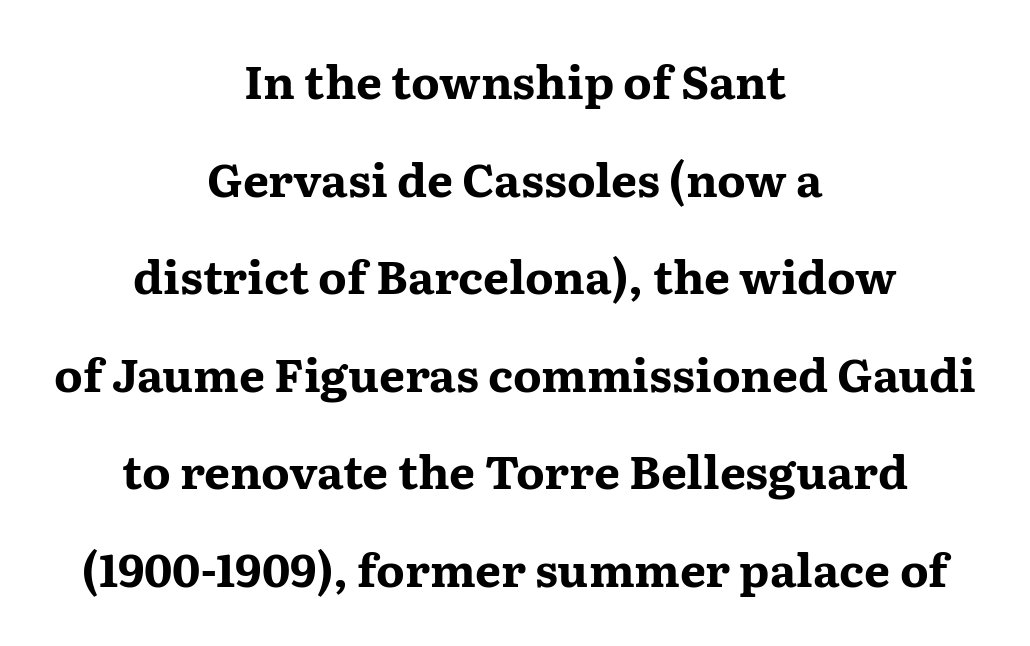
The image shows 46 px bold, wide serif type, upright; set centered, loose line spacing (2.12x), normal letter spacing, not underlined; medium stroke contrast and a medium x-height.
